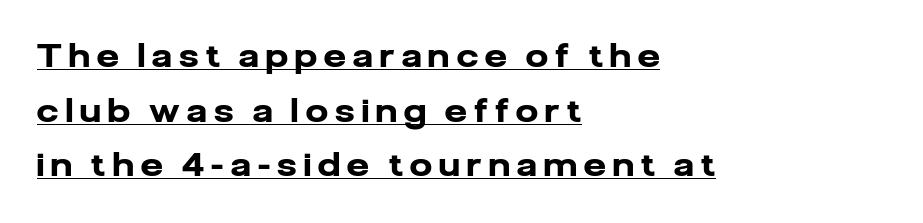
The image shows 31 px heavy sans-serif type, upright; set left-aligned, line spacing 1.76x, unusually wide letter spacing (+0.24 em), underlined; low stroke contrast and a medium x-height.
